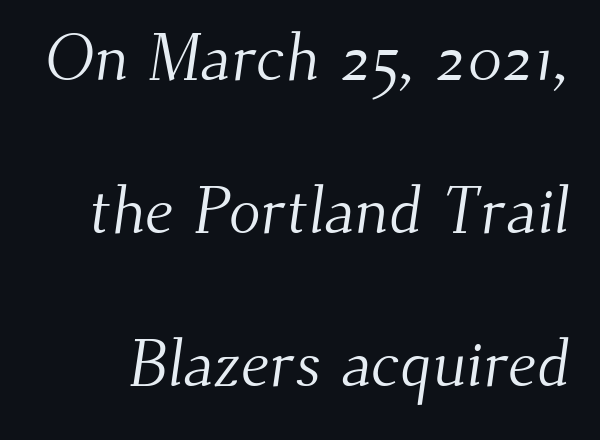
{"serif": "yes", "bold": "no", "weight": "light", "width": "normal", "stroke_contrast": "medium", "x_height": "small", "monospaced": "no", "underline": "no", "line_spacing": "loose", "line_spacing_ratio": 2.32, "letter_spacing": "normal", "letter_spacing_em": 0.0, "glyph_px": 66}
